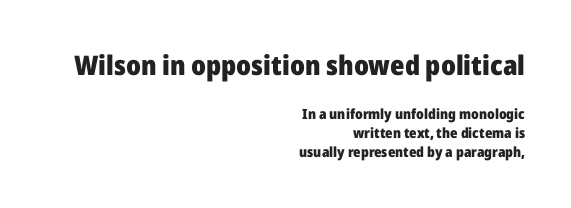
The setting favours the right margin, as signatures and pull-quotes sometimes do. The zone under the glyphs is completely vacant. Interline gaps are of average width in this sample. You can tell it's not italic because the verticals are truly vertical. Bold? Absolutely — the strokes are thick and heavy. The face used here appears at its bigger size in the upper chunk.
